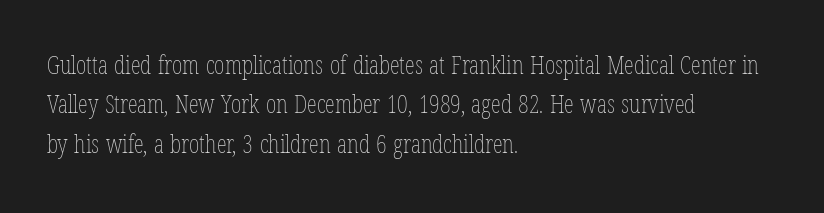
{"italic": "no", "bold": "no", "underline": "no", "align": "left", "line_spacing": "normal", "line_spacing_ratio": 1.58, "letter_spacing": "normal", "letter_spacing_em": 0.0, "glyph_px": 25}
